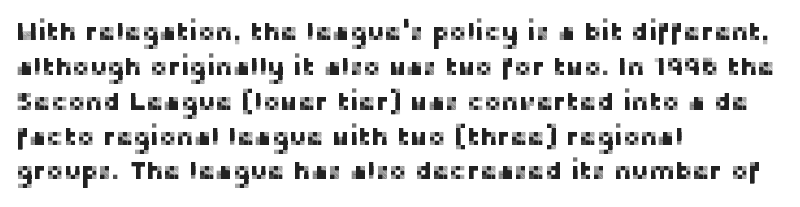
Q: Is the text italic (slanted)? A: No, it is upright.
Q: Is the text underlined? A: No.
Q: How is the paragraph aligned? A: Left-aligned.
Q: Is the spacing between letters normal or unusually wide? A: Normal.
Q: Is the spacing between lines tight, normal or loose? A: Normal.
